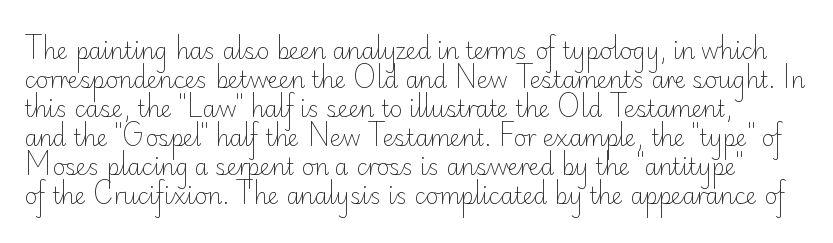
Q: Is the text bold? A: No.
Q: Is the text italic (slanted)? A: No, it is upright.
Q: Is the text underlined? A: No.
Q: Is the spacing between letters normal or unusually wide? A: Normal.
Q: Is the spacing between lines tight, normal or loose? A: Normal.
